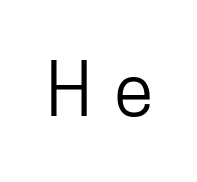
Q: Is the text italic (slanted)? A: No, it is upright.
Q: Is the typeface a serif or a sans-serif typeface? A: Sans-serif.
Q: Is the text underlined? A: No.
Q: Is the spacing between letters normal or unusually wide? A: Unusually wide.
Q: Width (condensed, normal, or wide)? A: Condensed.
Q: Stroke contrast? A: Low.
Q: x-height? A: Medium.
Q: Monospaced? A: No.
